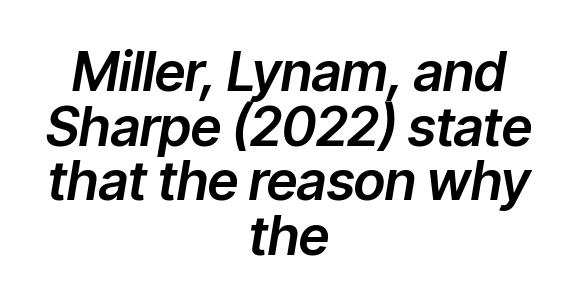
Each letter keeps its own natural width here, so spacing adapts to shape. Is there much room between lines? No — they nearly touch. Short and long lines alike share a common midpoint. Glyph-to-glyph distance matches everyday printed text. The rendering applies a slant to the glyphs.
